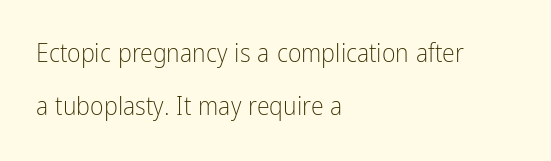
{"italic": "no", "bold": "no", "underline": "no", "align": "left", "line_spacing": "loose", "line_spacing_ratio": 2.02, "letter_spacing": "normal", "letter_spacing_em": 0.0, "glyph_px": 26}
